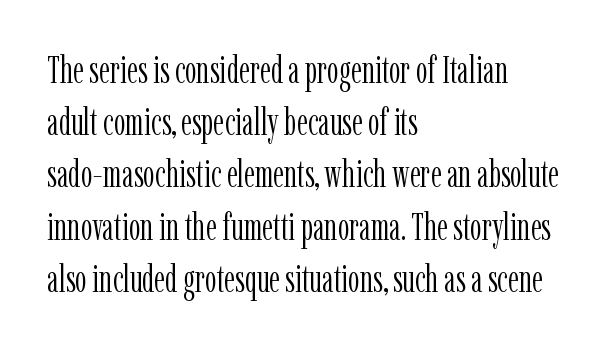
Nobody touched the tracking dial on this one. Does the lettering tilt? It doesn't — this is upright. Check where the strokes stop: tiny serifs finish them off. The block of text has a typical density, with ordinary space between rows. Heft: none added — not bold.
